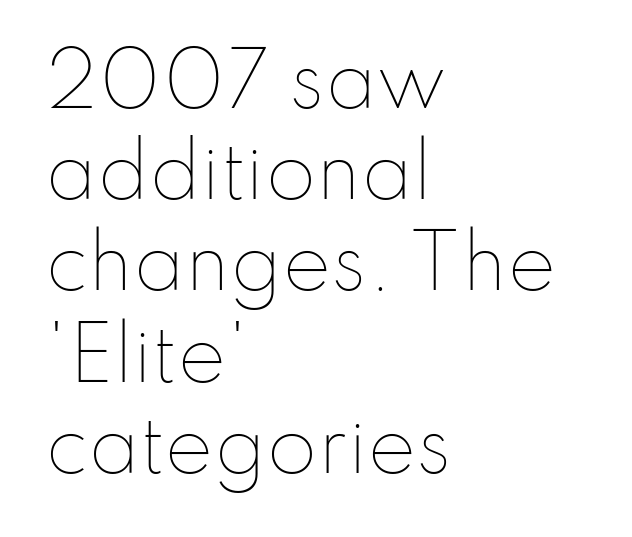
The image shows 73 px thin type, upright; set left-aligned, normal line spacing (1.25x), normal letter spacing, not underlined; low stroke contrast and a small x-height.
